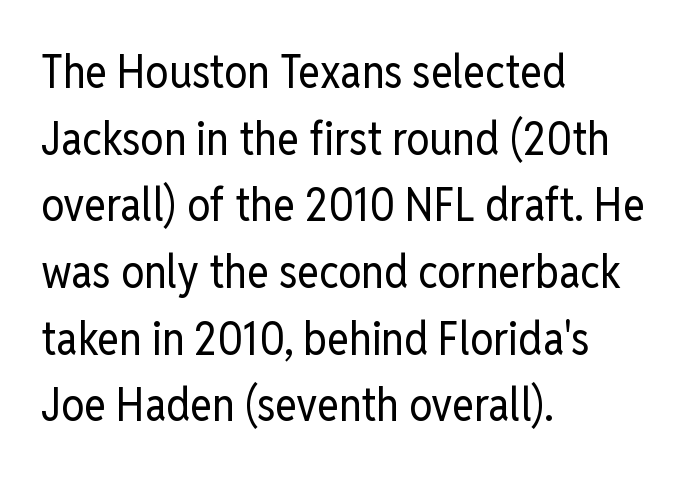
These lines sit exactly where default settings would place them. The face used here is rendered with its standard letterfit. You could not count columns in this text — the font is proportionally spaced. Every character sits straight up, as roman type does. The characters are drawn with everyday or finer stroke widths. Letters rest on an invisible, unmarked baseline.
